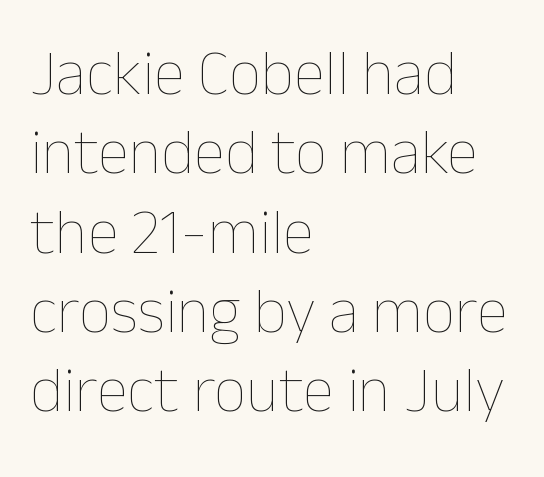
{"italic": "no", "bold": "no", "weight": "thin", "width": "normal", "stroke_contrast": "low", "x_height": "medium", "monospaced": "no", "underline": "no", "align": "left", "line_spacing_ratio": 1.24, "letter_spacing": "normal", "letter_spacing_em": 0.0, "glyph_px": 64}
